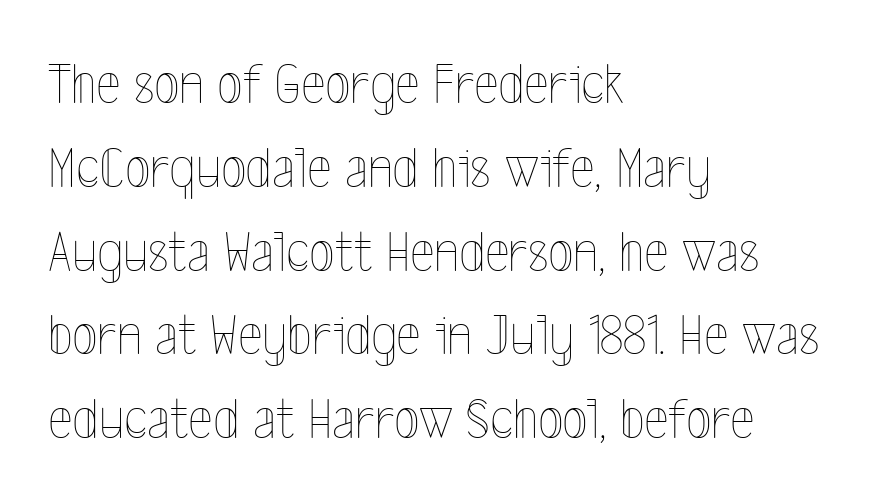
Q: Is the text bold? A: No.
Q: Is the text italic (slanted)? A: No, it is upright.
Q: Is the text underlined? A: No.
Q: How is the paragraph aligned? A: Left-aligned.
Q: Is the spacing between letters normal or unusually wide? A: Normal.
Q: Is the spacing between lines tight, normal or loose? A: Normal.
Q: Width (condensed, normal, or wide)? A: Condensed.
Q: x-height? A: Medium.
Q: Monospaced? A: No.
